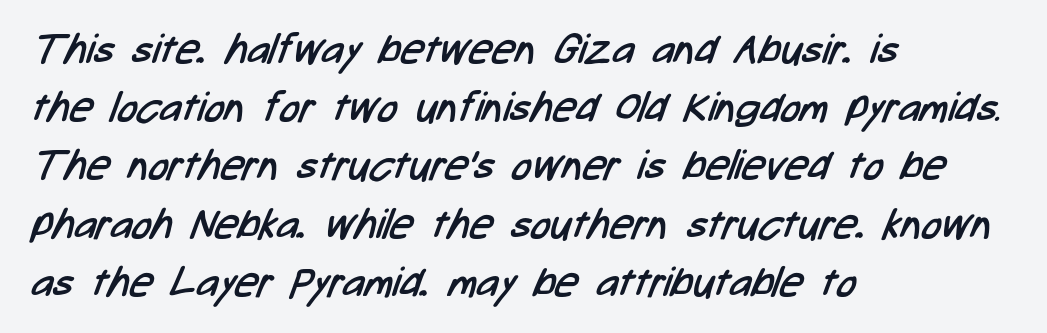
Q: Is the text bold? A: No.
Q: Is the typeface a serif or a sans-serif typeface? A: Sans-serif.
Q: Is the text underlined? A: No.
Q: How is the paragraph aligned? A: Left-aligned.
Q: Is the spacing between letters normal or unusually wide? A: Normal.
Q: Is the spacing between lines tight, normal or loose? A: Normal.
Q: Width (condensed, normal, or wide)? A: Condensed.
Q: Stroke contrast? A: Low.
Q: x-height? A: Medium.
Q: Monospaced? A: No.
